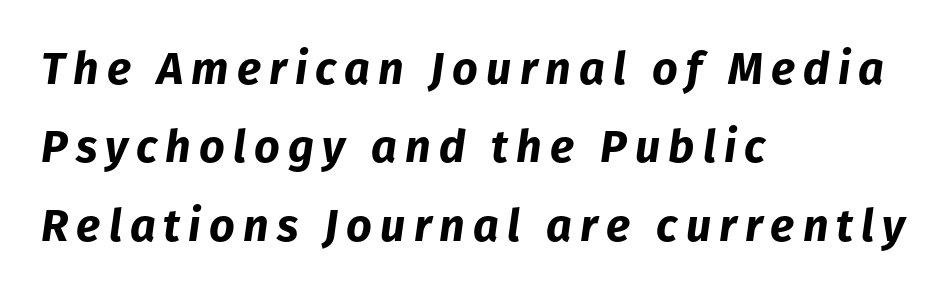
Q: Is the text bold? A: Yes.
Q: Is the text italic (slanted)? A: Yes, it leans right by about 8 degrees.
Q: Is the text underlined? A: No.
Q: How is the paragraph aligned? A: Left-aligned.
Q: Width (condensed, normal, or wide)? A: Normal.
Q: Stroke contrast? A: Low.
Q: x-height? A: Medium.
Q: Monospaced? A: No.
